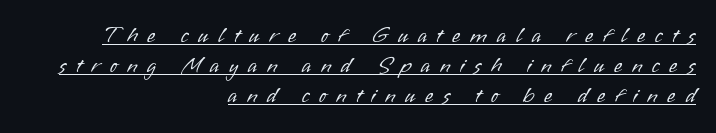
The lines are quadded right. Stroke thickness stays within the range of a standard reading face or lighter. Look at the tracking — it's clearly loosened, letters drifting apart. Regarding leading, the lines here are spaced in the standard way.
